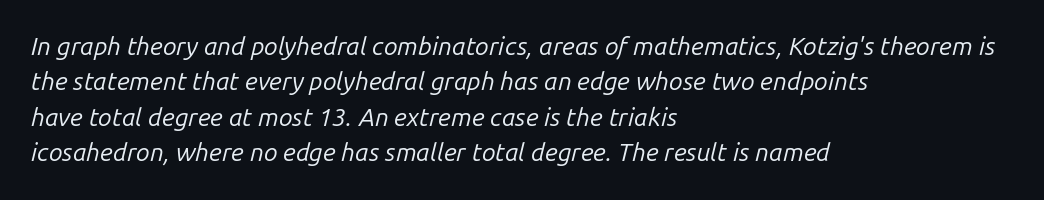
The image shows 25 px text type, italic (leaning right); set left-aligned, normal line spacing (1.42x), normal letter spacing, not underlined.
